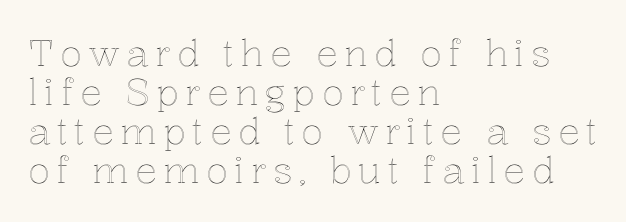
Note the varied advance widths — an 'i' is clearly narrower than an 'm'. Bare-footed words on every line. A classic flush-left, rag-right setting is used for this passage. Is there any slant? The stems are plumb.
